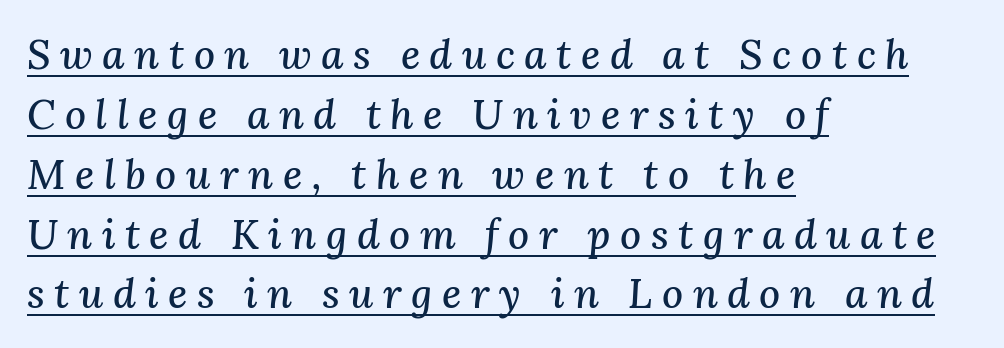
The image shows 41 px serif type, italic (leaning right); set left-aligned, normal line spacing (1.46x), unusually wide letter spacing (+0.23 em), underlined; medium stroke contrast and a medium x-height.
